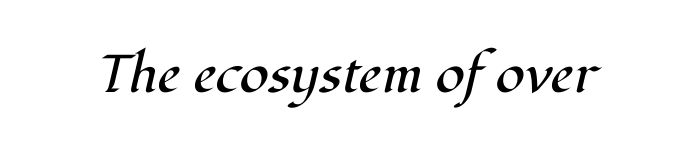
The image shows 53 px regular-weight serif type, italic (leaning right); set normal letter spacing, not underlined; high stroke contrast and a medium x-height.
